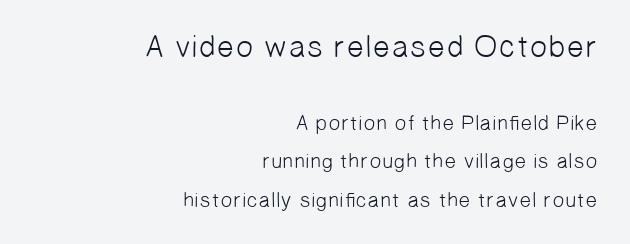
Looks like regular typesetting: each glyph gets only the width it needs. The letterforms sit shoulder to shoulder at normal distance. Where is the straight margin? On the right. The face used here is a sans, in the tradition of grotesques and geometrics. Clear beneath every line of the passage.
